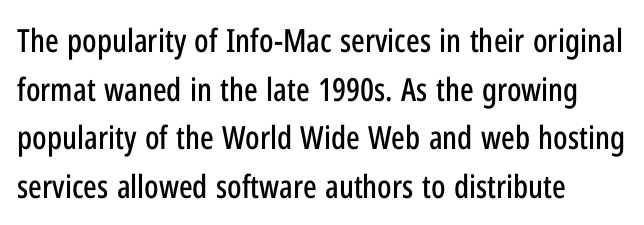
Q: Is the text italic (slanted)? A: No, it is upright.
Q: Is the typeface a serif or a sans-serif typeface? A: Sans-serif.
Q: Is the text underlined? A: No.
Q: How is the paragraph aligned? A: Left-aligned.
Q: Is the spacing between letters normal or unusually wide? A: Normal.
Q: Is the spacing between lines tight, normal or loose? A: Normal.
Q: Width (condensed, normal, or wide)? A: Condensed.
Q: Stroke contrast? A: Low.
Q: x-height? A: Medium.
Q: Monospaced? A: No.
